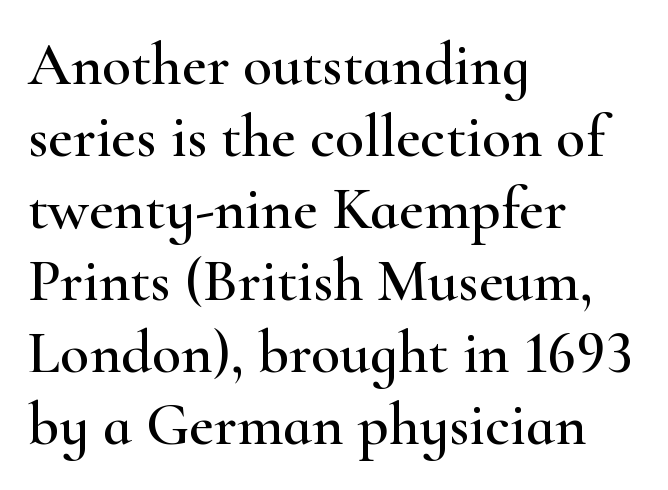
The image shows 60 px wide serif type, upright; set left-aligned, line spacing 1.2x, normal letter spacing, not underlined; high stroke contrast and a small x-height.
